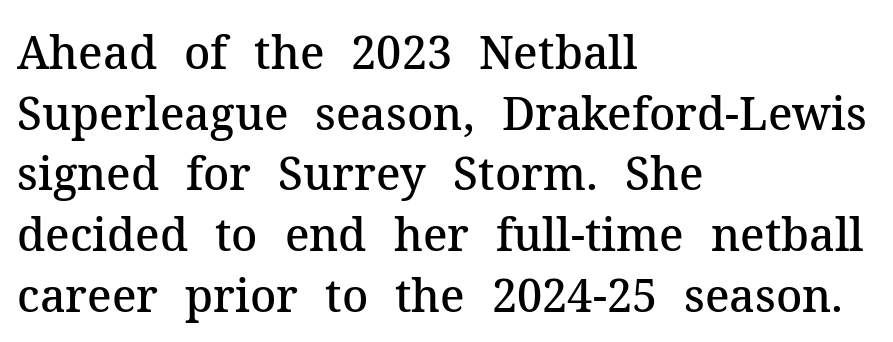
The rendering anchors every line to the left-hand side. Honestly, the letter spacing is just normal — you wouldn't notice it. Look at the bottom of the vertical strokes: they flare into serifs here. Glance below the letters and you will spot only blank space. The rendering uses natural spacing where letterforms have individual widths.
